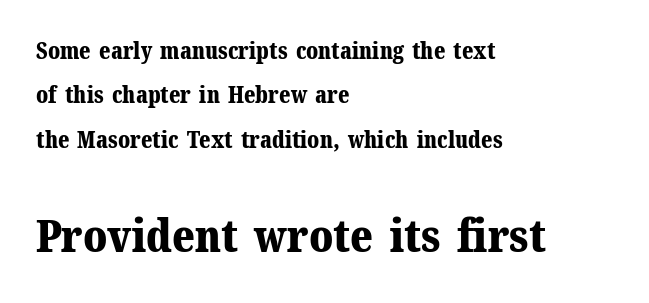
The image shows 46 px bold serif type, upright; set left-aligned, loose line spacing (1.93x), normal letter spacing, not underlined; the second (bottom) block is 2.0x larger; medium stroke contrast and a medium x-height.
